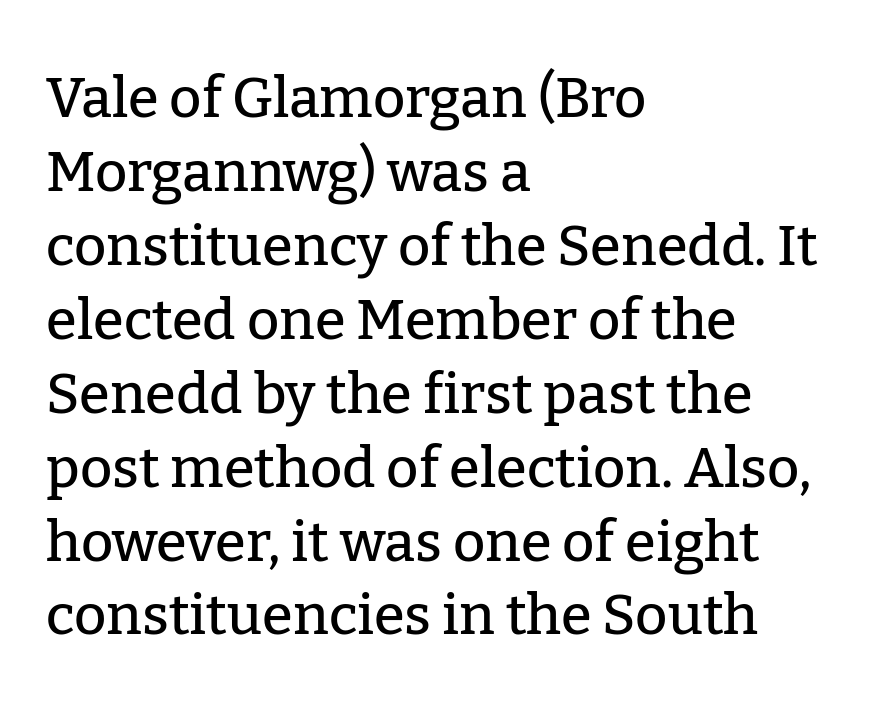
Q: Is the text italic (slanted)? A: No, it is upright.
Q: Is the typeface a serif or a sans-serif typeface? A: Serif.
Q: Is the text underlined? A: No.
Q: How is the paragraph aligned? A: Left-aligned.
Q: Is the spacing between letters normal or unusually wide? A: Normal.
Q: Is the spacing between lines tight, normal or loose? A: Normal.
Q: Width (condensed, normal, or wide)? A: Normal.
Q: Stroke contrast? A: Low.
Q: x-height? A: Medium.
Q: Monospaced? A: No.
